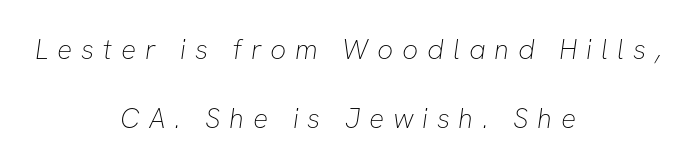
The image shows 28 px thin sans-serif type; set centered, loose line spacing (2.46x), unusually wide letter spacing (+0.31 em), not underlined; low stroke contrast and a medium x-height.
